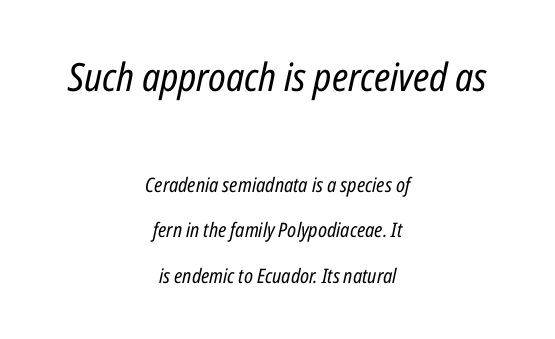
Q: Is the text bold? A: No.
Q: Is the text italic (slanted)? A: Yes, it leans right by about 12 degrees.
Q: Is the text underlined? A: No.
Q: How is the paragraph aligned? A: Centered.
Q: Is the spacing between letters normal or unusually wide? A: Normal.
Q: Is the spacing between lines tight, normal or loose? A: Loose.
Q: Which block of text is set in a larger size, the first (top) or the second (bottom)? A: The first (top) one.
Q: Width (condensed, normal, or wide)? A: Condensed.
Q: Stroke contrast? A: Low.
Q: x-height? A: Medium.
Q: Monospaced? A: No.
